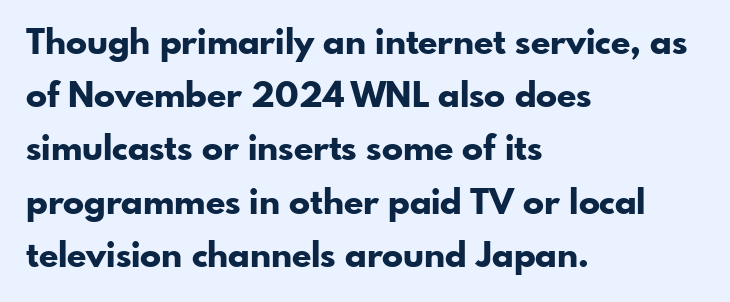
{"serif": "no", "italic": "no", "bold": "yes", "weight": "bold", "width": "normal", "stroke_contrast": "low", "x_height": "small", "monospaced": "no", "underline": "no", "align": "left", "line_spacing": "normal", "line_spacing_ratio": 1.52, "letter_spacing": "normal", "letter_spacing_em": 0.0, "glyph_px": 35}
